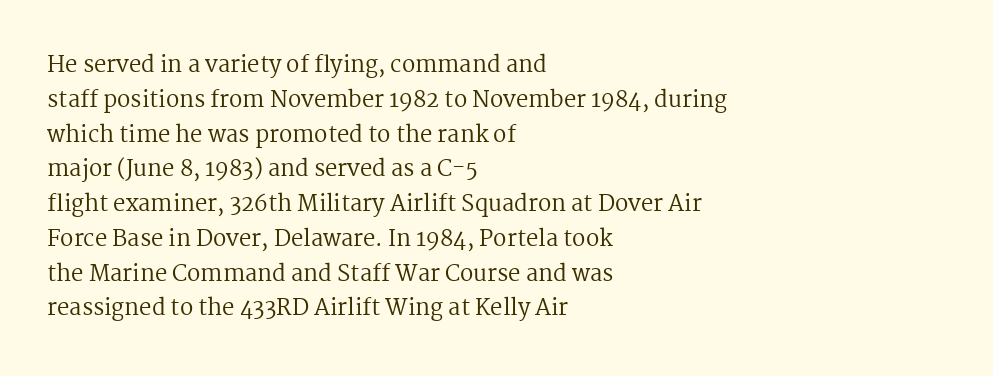
The image shows 22 px text type, upright; set left-aligned, normal line spacing (1.58x), normal letter spacing, not underlined.
